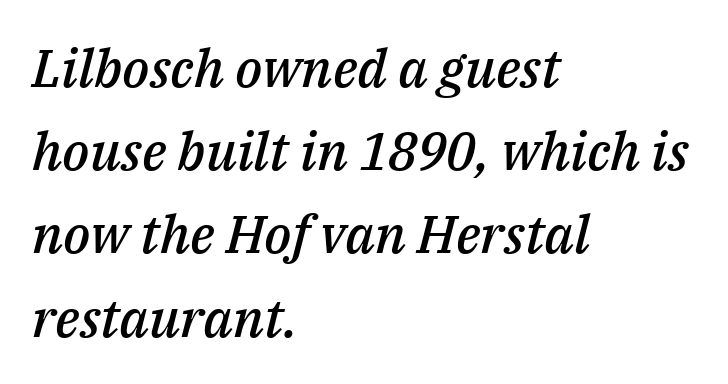
Q: Is the text bold? A: Semi-bold.
Q: Is the text italic (slanted)? A: Yes, it leans right by about 14 degrees.
Q: Is the text underlined? A: No.
Q: How is the paragraph aligned? A: Left-aligned.
Q: Is the spacing between letters normal or unusually wide? A: Normal.
Q: Is the spacing between lines tight, normal or loose? A: Normal.
Q: Width (condensed, normal, or wide)? A: Normal.
Q: Stroke contrast? A: Medium.
Q: x-height? A: Medium.
Q: Monospaced? A: No.
